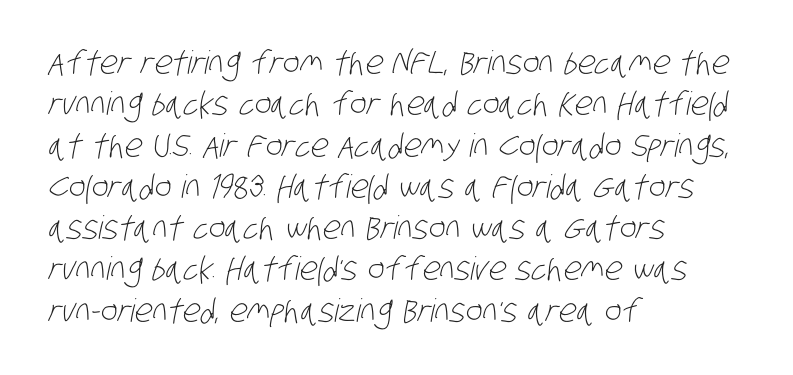
Q: Is the text bold? A: No.
Q: Is the typeface a serif or a sans-serif typeface? A: Sans-serif.
Q: Is the text underlined? A: No.
Q: How is the paragraph aligned? A: Left-aligned.
Q: Is the spacing between letters normal or unusually wide? A: Normal.
Q: Is the spacing between lines tight, normal or loose? A: Normal.
Q: Width (condensed, normal, or wide)? A: Condensed.
Q: Stroke contrast? A: Low.
Q: x-height? A: Large.
Q: Monospaced? A: No.
